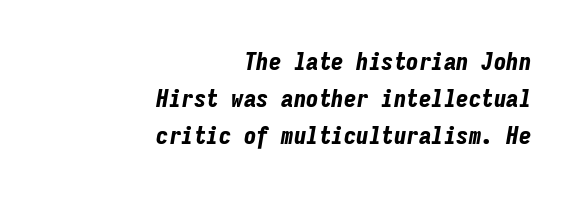
Q: Is the text bold? A: Yes.
Q: Is the text italic (slanted)? A: Yes, it leans right by about 9 degrees.
Q: Is the text underlined? A: No.
Q: How is the paragraph aligned? A: Right-aligned.
Q: Is the spacing between letters normal or unusually wide? A: Normal.
Q: Is the spacing between lines tight, normal or loose? A: Normal.
